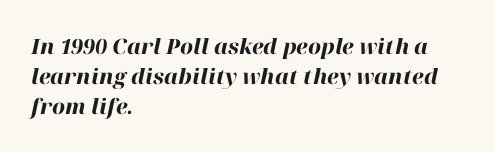
Q: Is the text bold? A: Yes.
Q: Is the text italic (slanted)? A: Yes, it leans right by about 12 degrees.
Q: Is the text underlined? A: No.
Q: How is the paragraph aligned? A: Left-aligned.
Q: Is the spacing between letters normal or unusually wide? A: Normal.
Q: Is the spacing between lines tight, normal or loose? A: Normal.
